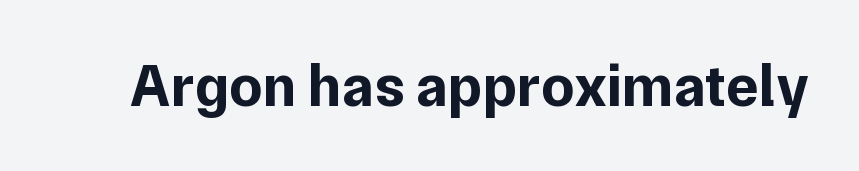
The image shows 60 px bold sans-serif type, upright; set normal letter spacing, not underlined; low stroke contrast and a medium x-height.
